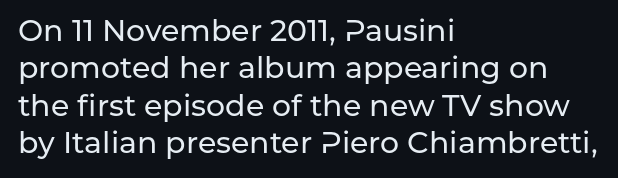
Q: Is the text italic (slanted)? A: No, it is upright.
Q: Is the typeface a serif or a sans-serif typeface? A: Sans-serif.
Q: Is the text underlined? A: No.
Q: How is the paragraph aligned? A: Left-aligned.
Q: Is the spacing between letters normal or unusually wide? A: Normal.
Q: Is the spacing between lines tight, normal or loose? A: Normal.
Q: Width (condensed, normal, or wide)? A: Normal.
Q: Stroke contrast? A: Low.
Q: x-height? A: Medium.
Q: Monospaced? A: No.
